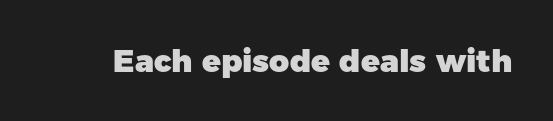
Think of a printed novel: that variable character pitch is what you see here. A roman cut, with each character standing at attention. The designer went with a sans here, leaving each stem footless. Anything drawn beneath the words? Only blank space. Characters follow at the spacing the type designer built in. The passage shown is emphatically bold.
